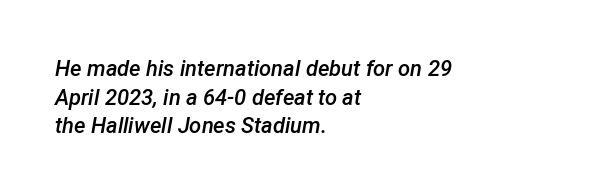
Q: Is the text bold? A: Semi-bold.
Q: Is the text italic (slanted)? A: Yes, it leans right by about 12 degrees.
Q: Is the text underlined? A: No.
Q: How is the paragraph aligned? A: Left-aligned.
Q: Is the spacing between letters normal or unusually wide? A: Normal.
Q: Is the spacing between lines tight, normal or loose? A: Normal.
